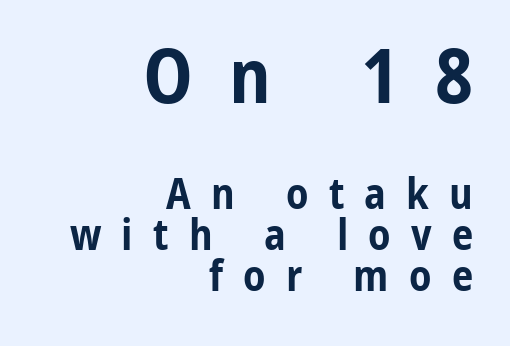
The image shows 76 px bold, condensed sans-serif type, upright; set right-aligned, tight line spacing (0.96x), unusually wide letter spacing (+0.47 em), not underlined; the first (top) block is 1.77x larger; low stroke contrast and a medium x-height.
